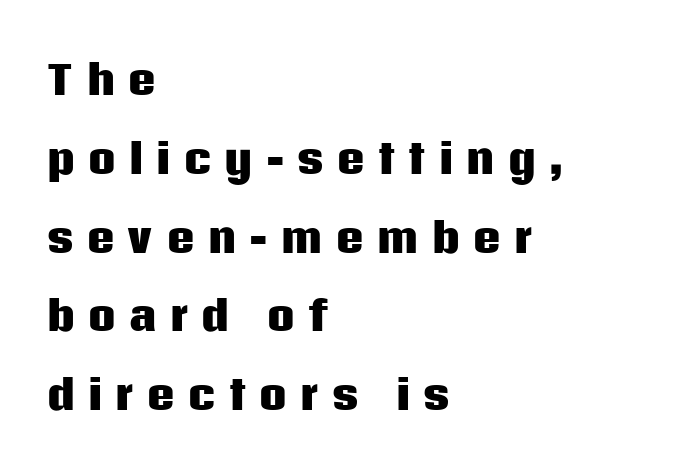
Q: Is the text bold? A: Yes.
Q: Is the text italic (slanted)? A: No, it is upright.
Q: Is the typeface a serif or a sans-serif typeface? A: Sans-serif.
Q: Is the text underlined? A: No.
Q: How is the paragraph aligned? A: Left-aligned.
Q: Is the spacing between letters normal or unusually wide? A: Unusually wide.
Q: Is the spacing between lines tight, normal or loose? A: Loose.
Q: Width (condensed, normal, or wide)? A: Normal.
Q: Stroke contrast? A: Low.
Q: x-height? A: Large.
Q: Monospaced? A: No.
